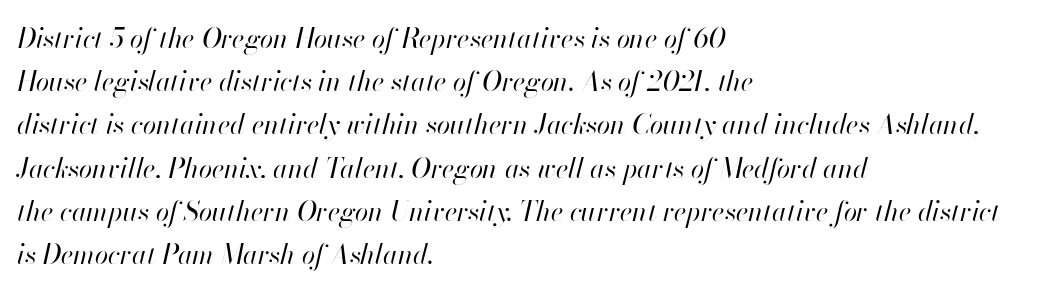
Q: Is the text bold? A: No.
Q: Is the text italic (slanted)? A: Yes, it leans right by about 13 degrees.
Q: Is the text underlined? A: No.
Q: How is the paragraph aligned? A: Left-aligned.
Q: Is the spacing between letters normal or unusually wide? A: Normal.
Q: Is the spacing between lines tight, normal or loose? A: Normal.
